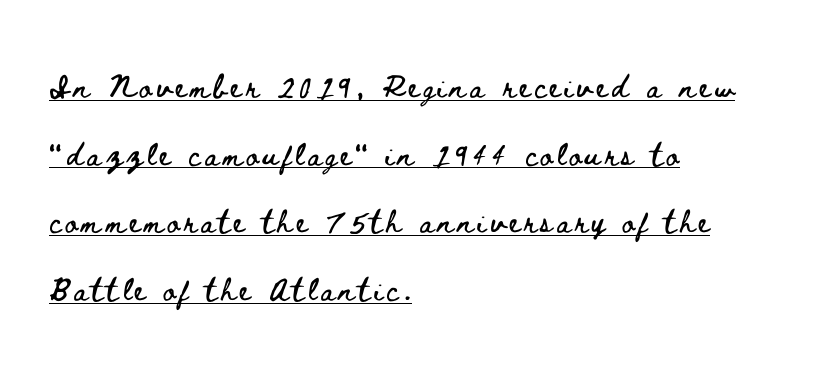
{"width": "wide", "stroke_contrast": "low", "x_height": "small", "monospaced": "no", "underline": "yes", "align": "left", "line_spacing": "loose", "line_spacing_ratio": 2.33, "glyph_px": 29}
